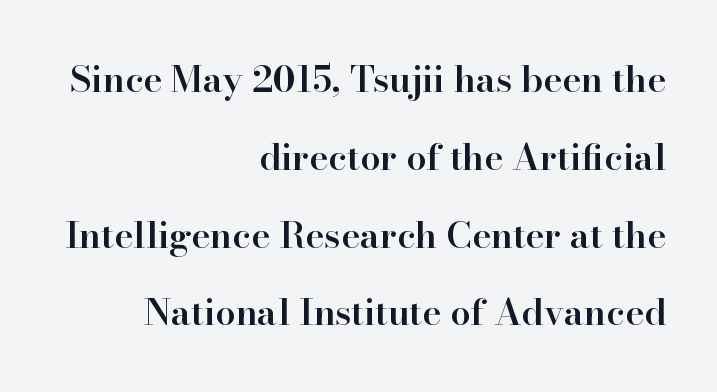
Q: Is the text bold? A: Semi-bold.
Q: Is the text italic (slanted)? A: No, it is upright.
Q: Is the typeface a serif or a sans-serif typeface? A: Serif.
Q: Is the text underlined? A: No.
Q: How is the paragraph aligned? A: Right-aligned.
Q: Is the spacing between letters normal or unusually wide? A: Normal.
Q: Is the spacing between lines tight, normal or loose? A: Loose.
Q: Width (condensed, normal, or wide)? A: Normal.
Q: Stroke contrast? A: High.
Q: x-height? A: Small.
Q: Monospaced? A: No.
